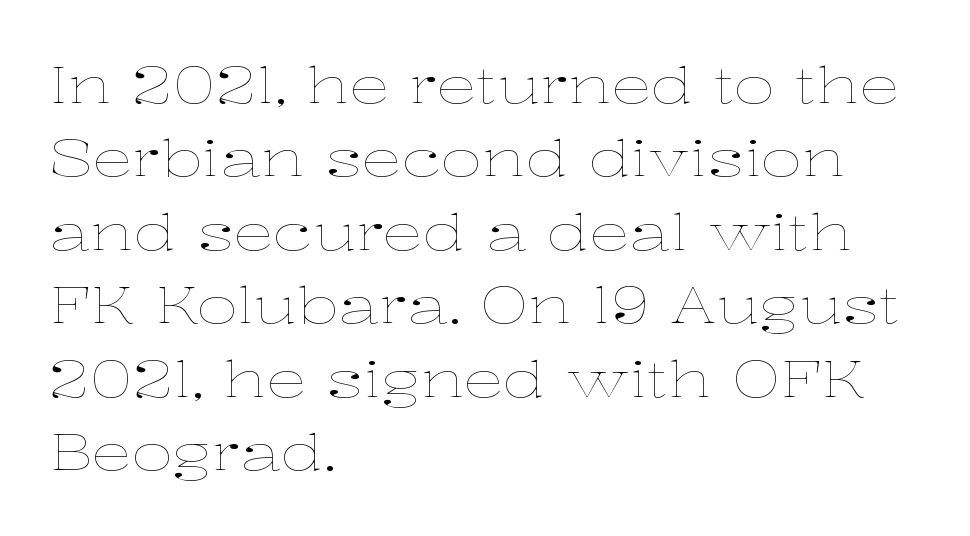
Plain, unruled lines of type. The rendering keeps characters at their native spacing. Is the stroke heavy? The answer is a plain regular-or-lighter. You can tell it's not italic because the verticals are truly vertical. The line-height multiplier appears to be the usual default.
